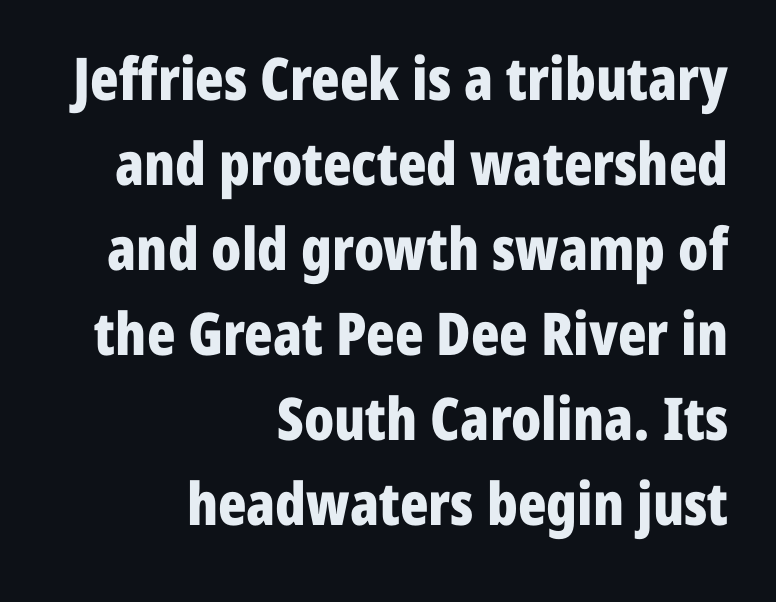
The image shows 59 px bold, condensed sans-serif type, upright; set right-aligned, normal line spacing (1.44x), normal letter spacing, not underlined; low stroke contrast and a medium x-height.
